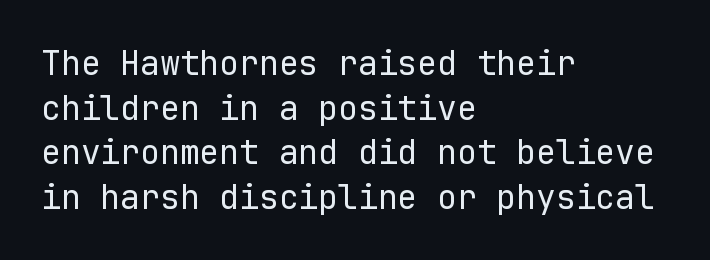
Fixed-width glyphs throughout — classic coding-font behaviour. The words here are not underlined. Serif or sans? Sans — the stroke terminals are bare. A roman cut, with each character standing at attention. The font is comparable to plain body text, perhaps lighter. The paragraph shown leans on its left margin.
